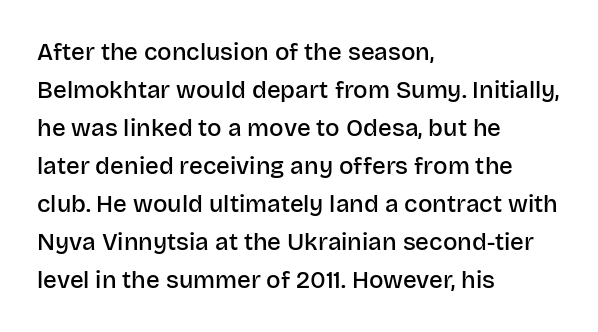
Type without underlining. The rendering keeps characters at their native spacing. It's the straight-up-and-down kind of type. Honestly, the row spacing looks completely unremarkable. One-word summary of the alignment: left. Semibold letterforms, between regular and bold.
